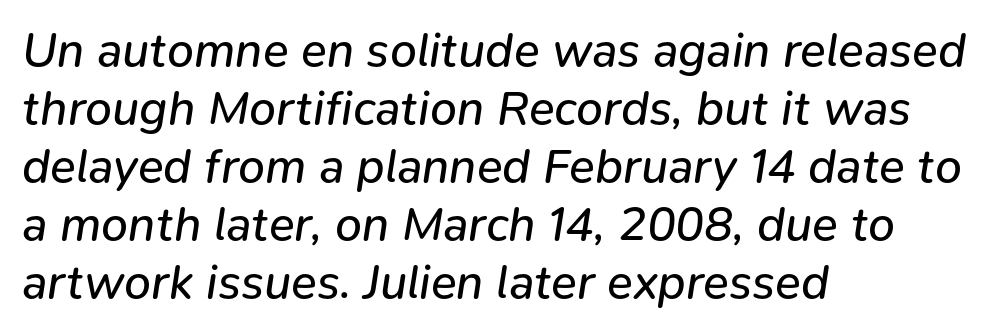
Q: Is the text bold? A: No.
Q: Is the text italic (slanted)? A: Yes, it leans right by about 9 degrees.
Q: Is the text underlined? A: No.
Q: How is the paragraph aligned? A: Left-aligned.
Q: Is the spacing between letters normal or unusually wide? A: Normal.
Q: Width (condensed, normal, or wide)? A: Normal.
Q: Stroke contrast? A: Low.
Q: x-height? A: Medium.
Q: Monospaced? A: No.
